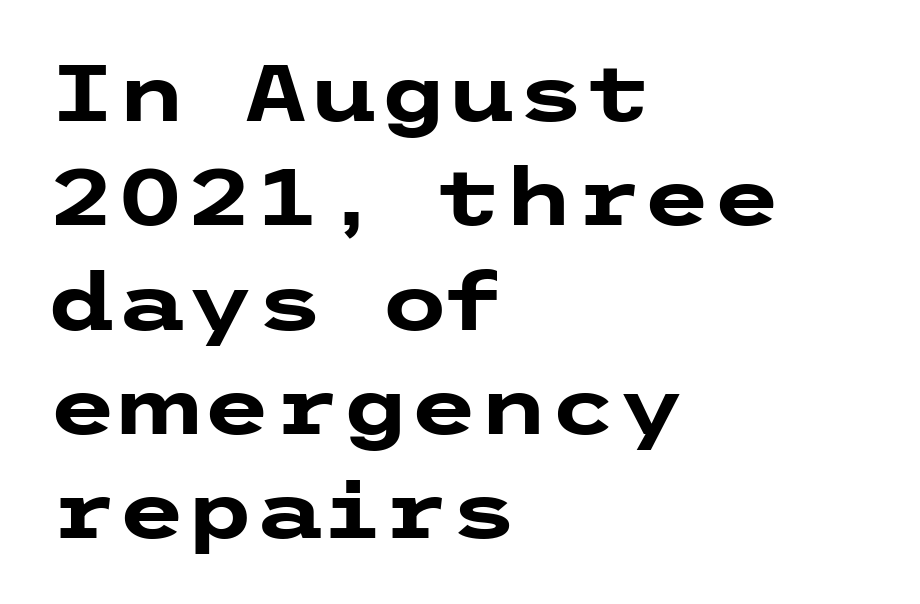
Does the copy run flush right? No — it runs flush left. The type family on display is of the sans-serif kind. The zone under the glyphs is completely vacant. Between one letter and the next there's only the usual sliver of space. Strong, thick strokes mark this as bold type. Posture: vertical.
